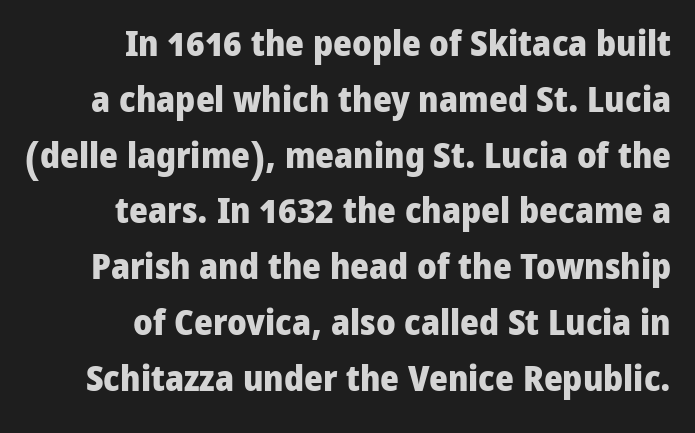
Only glyphs here, with clear space below each row. Is this a sans? Yes — the strokes have no serifs. The rendering uses a moderate line-height, typical for paragraphs. The typography opts for an upright posture over an oblique one. These lines are rendered in a variable-pitch font. In CSS terms this would be text-align: right.
